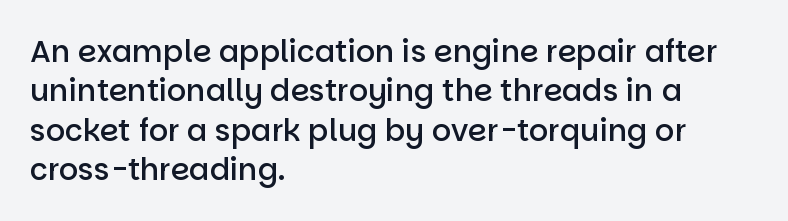
{"serif": "no", "italic": "no", "bold": "semi", "weight": "semibold", "width": "normal", "stroke_contrast": "low", "x_height": "large", "monospaced": "no", "underline": "no", "align": "left", "line_spacing": "normal", "line_spacing_ratio": 1.31, "letter_spacing": "normal", "letter_spacing_em": 0.0, "glyph_px": 30}
